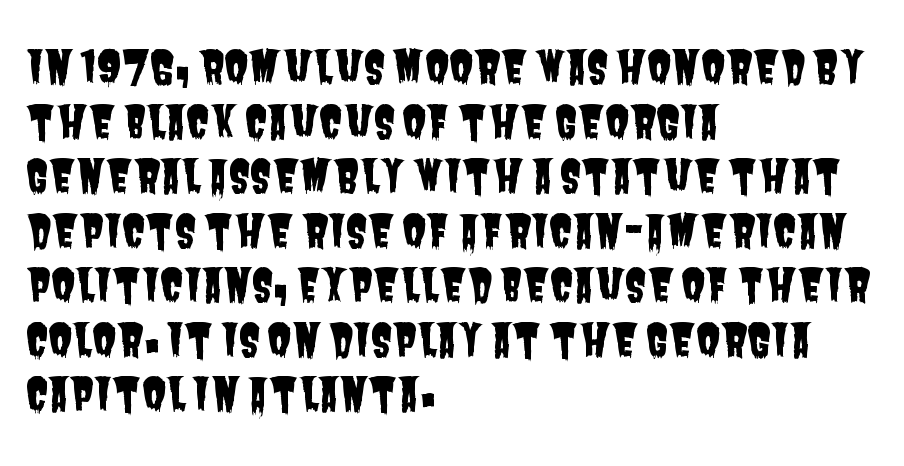
The image shows 44 px condensed sans-serif type; set left-aligned, line spacing 1.24x, normal letter spacing, not underlined; low stroke contrast and a large x-height.
